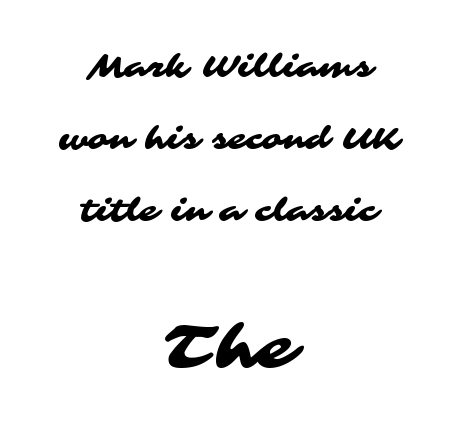
Q: Is the typeface a serif or a sans-serif typeface? A: Sans-serif.
Q: Is the text underlined? A: No.
Q: How is the paragraph aligned? A: Centered.
Q: Is the spacing between letters normal or unusually wide? A: Normal.
Q: Is the spacing between lines tight, normal or loose? A: Loose.
Q: Which block of text is set in a larger size, the first (top) or the second (bottom)? A: The second (bottom) one.
Q: Width (condensed, normal, or wide)? A: Wide.
Q: Stroke contrast? A: Medium.
Q: x-height? A: Medium.
Q: Monospaced? A: No.
